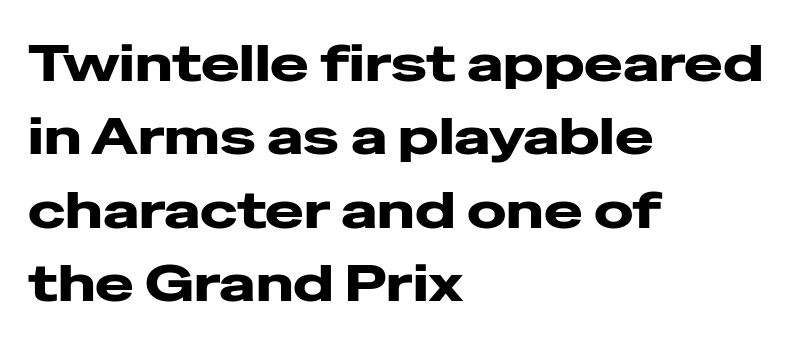
{"serif": "no", "italic": "no", "bold": "yes", "weight": "heavy", "width": "wide", "stroke_contrast": "low", "x_height": "medium", "monospaced": "no", "underline": "no", "align": "left", "line_spacing": "normal", "line_spacing_ratio": 1.41, "letter_spacing": "normal", "letter_spacing_em": 0.0, "glyph_px": 52}
